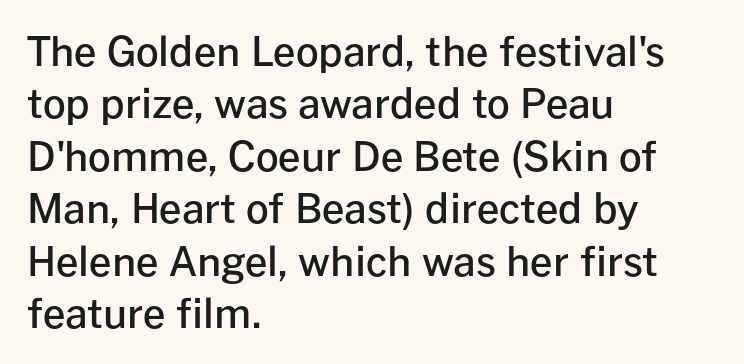
The image shows 40 px semibold sans-serif type, upright; set left-aligned, normal line spacing (1.31x), normal letter spacing, not underlined; low stroke contrast and a medium x-height.
